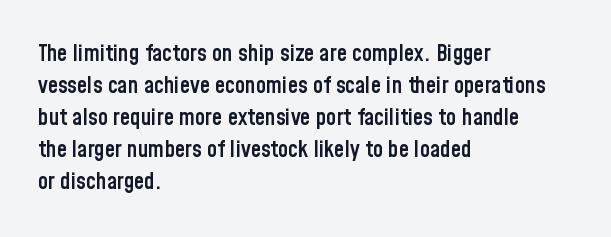
{"italic": "no", "bold": "semi", "underline": "no", "align": "left", "line_spacing": "normal", "line_spacing_ratio": 1.39, "letter_spacing": "normal", "letter_spacing_em": 0.0, "glyph_px": 23}
